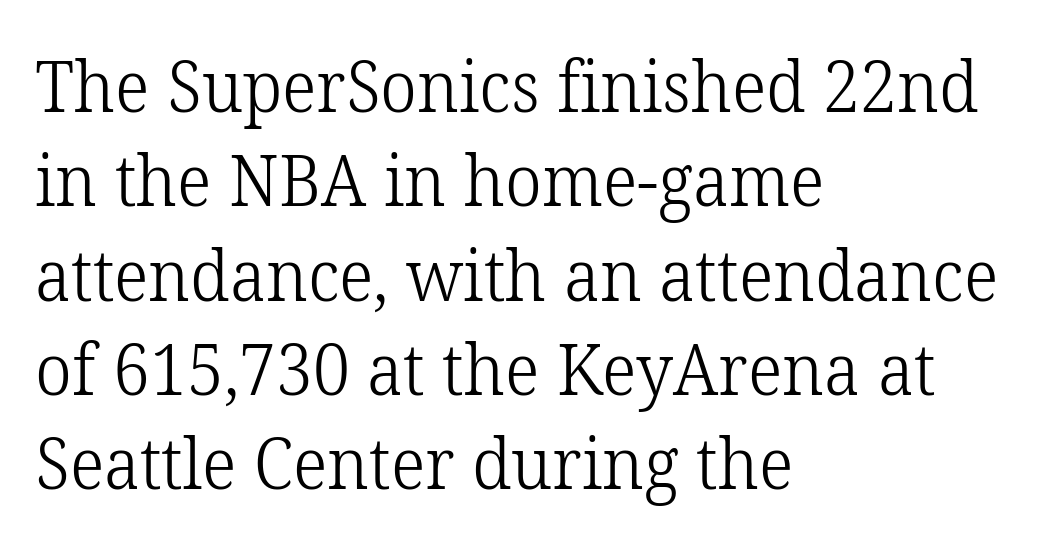
The image shows 72 px light serif type, upright; set left-aligned, normal line spacing (1.31x), normal letter spacing, not underlined; low stroke contrast and a medium x-height.
